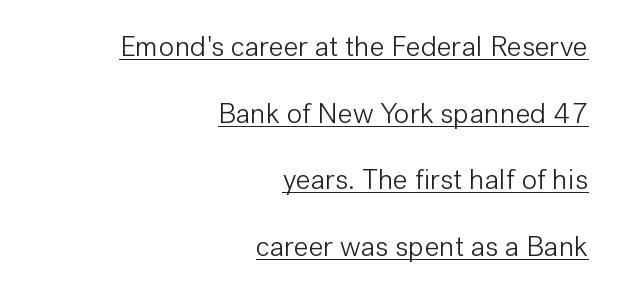
{"serif": "no", "italic": "no", "bold": "no", "weight": "light", "width": "normal", "stroke_contrast": "low", "x_height": "medium", "monospaced": "no", "underline": "yes", "align": "right", "line_spacing": "loose", "line_spacing_ratio": 2.3, "letter_spacing": "normal", "letter_spacing_em": 0.0, "glyph_px": 29}
